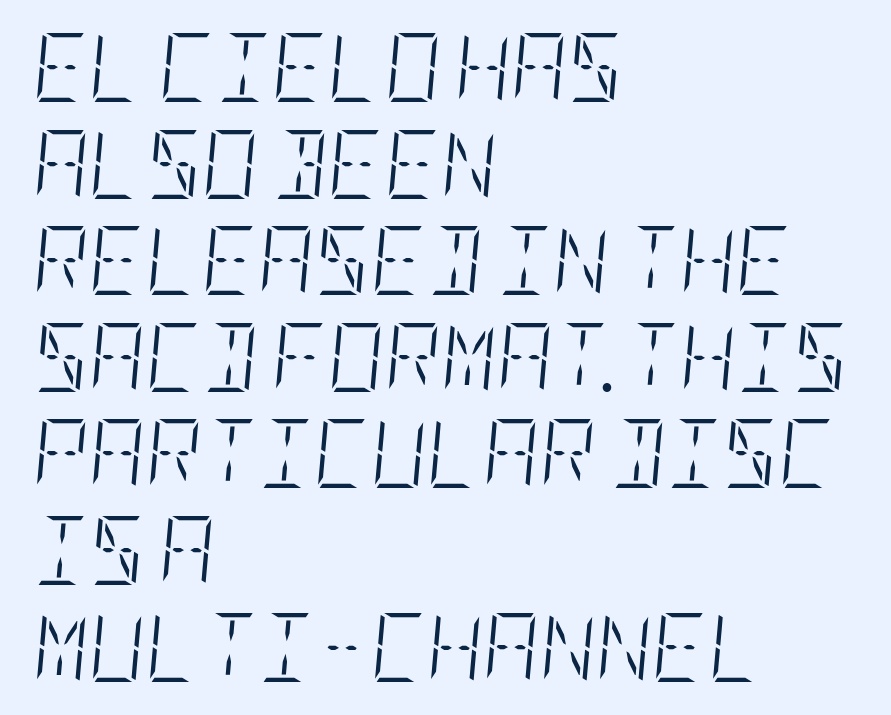
These glyphs show unthickened strokes, regular width or finer. Notice how descenders clear the ascenders below comfortably — that's standard leading. The text carries the slant typical of an italic or oblique font. No extra tracking has been applied to these lines. The passage is arranged the way most books set body copy — flush left. Descender tails drop into unmarked territory.
